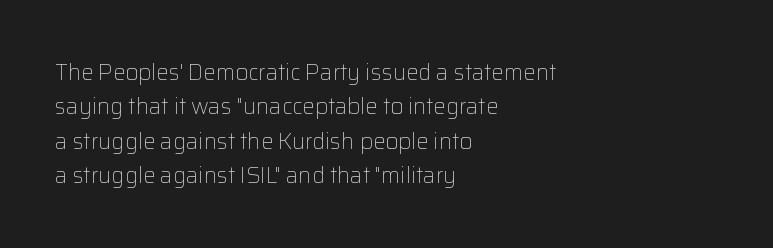
The image shows 22 px text type, upright; set left-aligned, normal line spacing (1.56x), normal letter spacing, not underlined.
